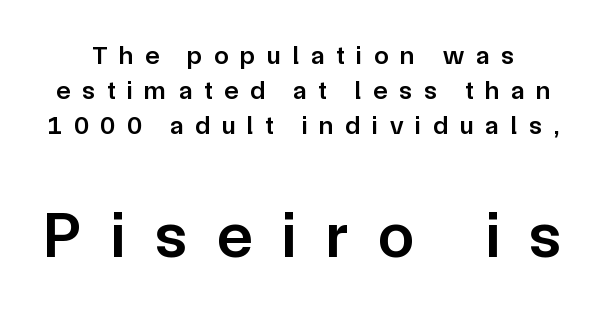
Summary of vertical rhythm: regular, with standard interline spacing. The more generous point size was reserved for the lower chunk. Upright lettering throughout. A bare baseline throughout the passage. This sample uses a sans-serif face. Every letter is mildly thick-stroked: semibold rather than bold.
